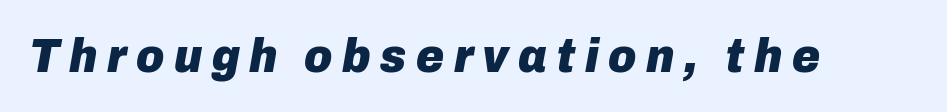
{"italic": "yes", "lean": "right", "slant_degrees": 10, "bold": "yes", "weight": "heavy", "width": "normal", "stroke_contrast": "low", "x_height": "medium", "monospaced": "no", "underline": "no", "letter_spacing": "wide", "letter_spacing_em": 0.2, "glyph_px": 48}
